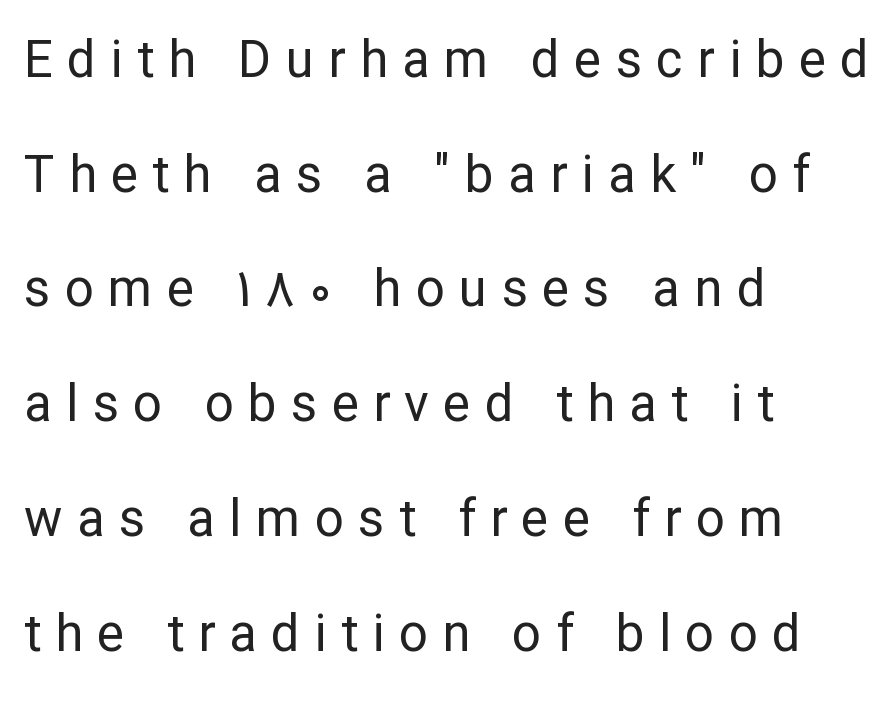
Q: Is the text bold? A: No.
Q: Is the text italic (slanted)? A: No, it is upright.
Q: Is the typeface a serif or a sans-serif typeface? A: Sans-serif.
Q: Is the text underlined? A: No.
Q: How is the paragraph aligned? A: Left-aligned.
Q: Is the spacing between letters normal or unusually wide? A: Unusually wide.
Q: Is the spacing between lines tight, normal or loose? A: Loose.
Q: Width (condensed, normal, or wide)? A: Normal.
Q: Stroke contrast? A: Low.
Q: x-height? A: Medium.
Q: Monospaced? A: No.
